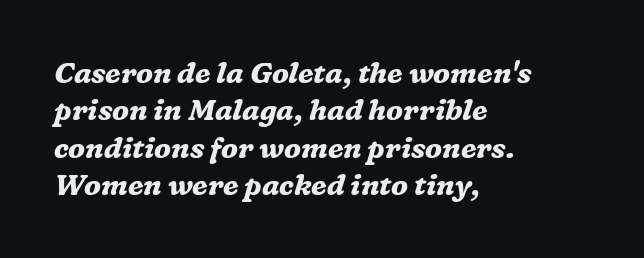
{"serif": "yes", "italic": "yes", "lean": "right", "slant_degrees": 16, "bold": "yes", "weight": "bold", "width": "normal", "stroke_contrast": "medium", "x_height": "medium", "monospaced": "no", "underline": "no", "align": "left", "line_spacing": "normal", "line_spacing_ratio": 1.29, "letter_spacing": "normal", "letter_spacing_em": 0.0, "glyph_px": 29}
